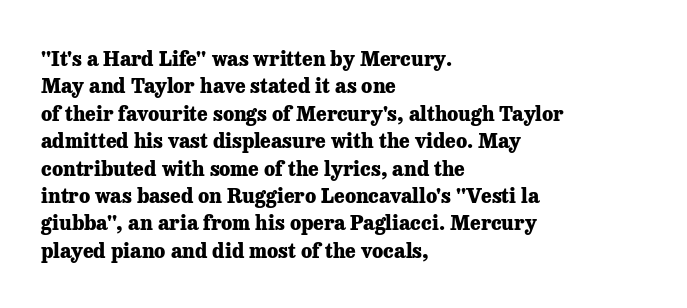
{"italic": "no", "bold": "yes", "underline": "no", "align": "left", "line_spacing": "normal", "line_spacing_ratio": 1.37, "letter_spacing": "normal", "letter_spacing_em": 0.0, "glyph_px": 20}
